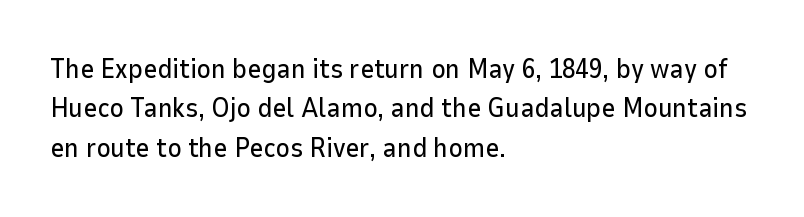
The image shows 27 px text type, upright; set left-aligned, normal line spacing (1.46x), normal letter spacing, not underlined.
